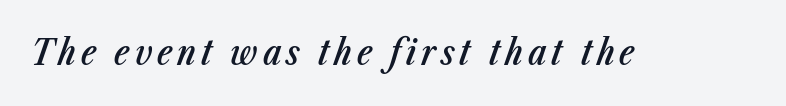
Typographic density is moderately raised because the face is semibold. These lines are rendered in a variable-pitch font. Unmarked baselines from the first word to the last. Notice how the stems are inclined rather than vertical — that's the hallmark of italics.
